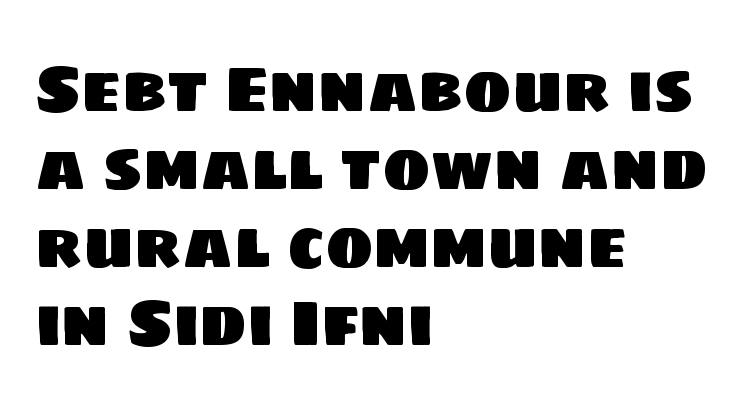
Q: Is the typeface a serif or a sans-serif typeface? A: Sans-serif.
Q: Is the text underlined? A: No.
Q: How is the paragraph aligned? A: Left-aligned.
Q: Is the spacing between letters normal or unusually wide? A: Normal.
Q: Width (condensed, normal, or wide)? A: Normal.
Q: Stroke contrast? A: Low.
Q: x-height? A: Large.
Q: Monospaced? A: No.
